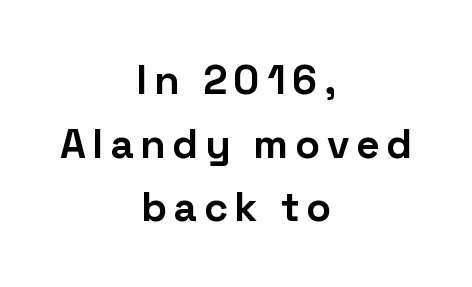
{"serif": "no", "italic": "no", "bold": "yes", "weight": "bold", "width": "normal", "stroke_contrast": "low", "x_height": "medium", "monospaced": "no", "underline": "no", "align": "center", "line_spacing": "normal", "line_spacing_ratio": 1.55, "glyph_px": 41}
